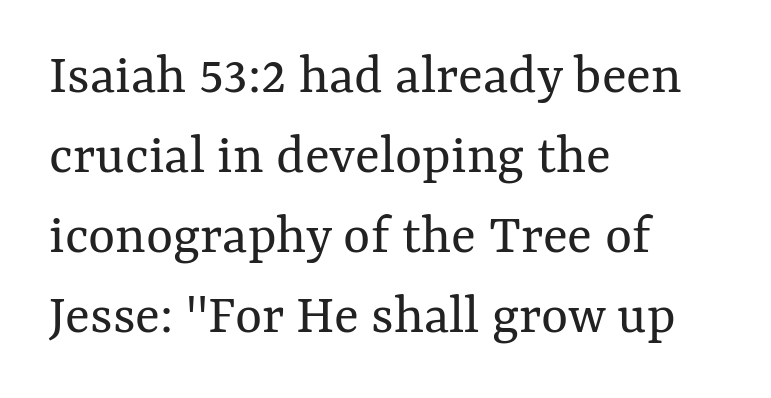
Think of a printed novel: that variable character pitch is what you see here. Here the glyphs are tracked normally, forming tight word shapes. Summary of vertical rhythm: regular, with standard interline spacing. Does the copy run flush right? No — it runs flush left. The lettering stays uniformly vertical, giving the passage a roman look. Bare-footed words on every line.
